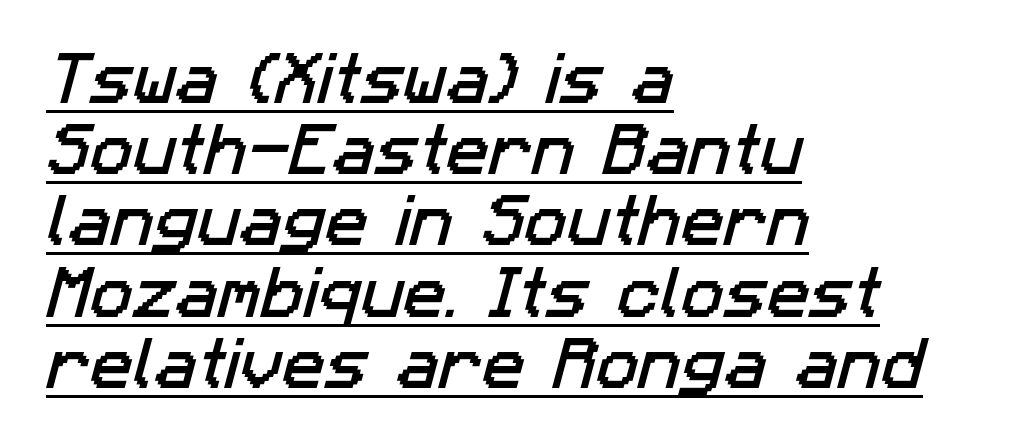
The image shows 57 px sans-serif type; set left-aligned, normal line spacing (1.25x), normal letter spacing, underlined; low stroke contrast and a medium x-height.
